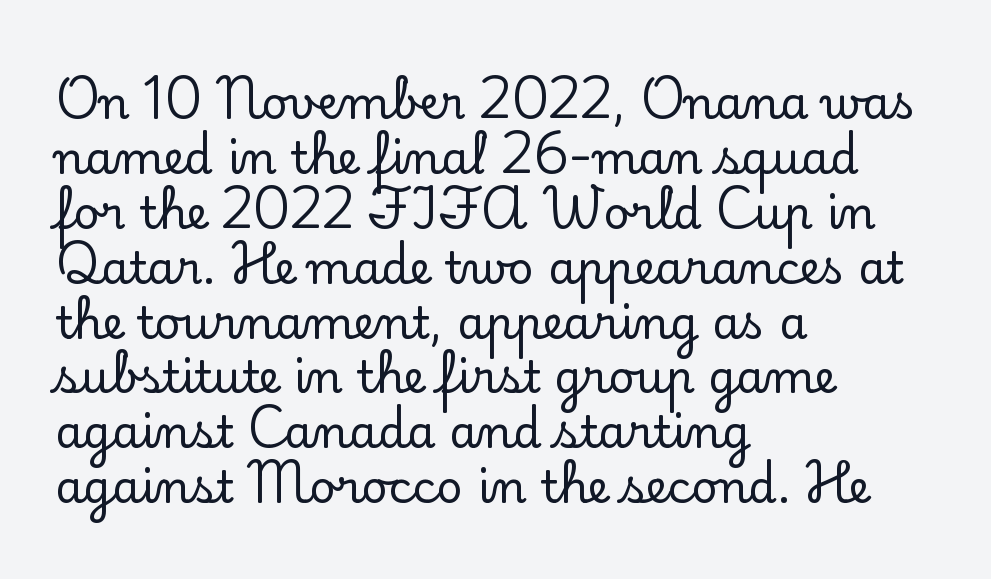
Q: Is the text italic (slanted)? A: No, it is upright.
Q: Is the typeface a serif or a sans-serif typeface? A: Serif.
Q: Is the text underlined? A: No.
Q: How is the paragraph aligned? A: Left-aligned.
Q: Is the spacing between letters normal or unusually wide? A: Normal.
Q: Width (condensed, normal, or wide)? A: Normal.
Q: Stroke contrast? A: Low.
Q: x-height? A: Small.
Q: Monospaced? A: No.
